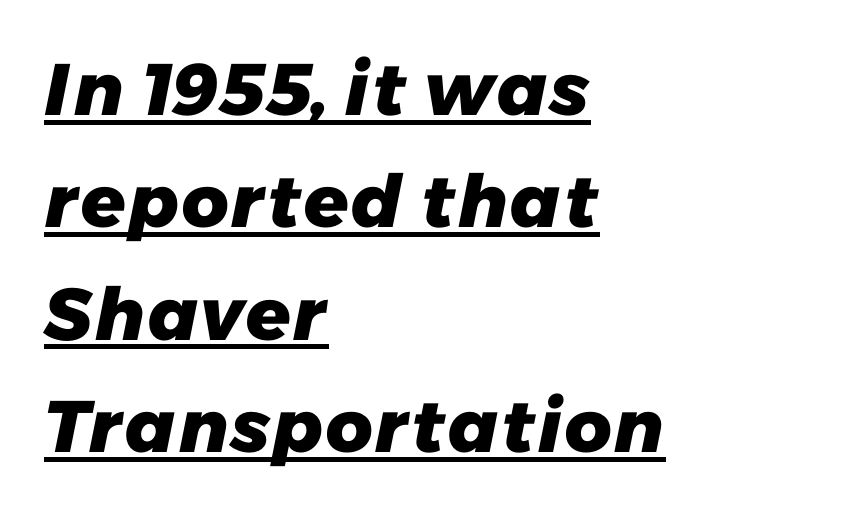
{"serif": "no", "bold": "yes", "weight": "heavy", "width": "normal", "stroke_contrast": "low", "x_height": "medium", "monospaced": "no", "underline": "yes", "align": "left", "line_spacing": "normal", "line_spacing_ratio": 1.54, "letter_spacing": "normal", "letter_spacing_em": 0.0, "glyph_px": 73}
